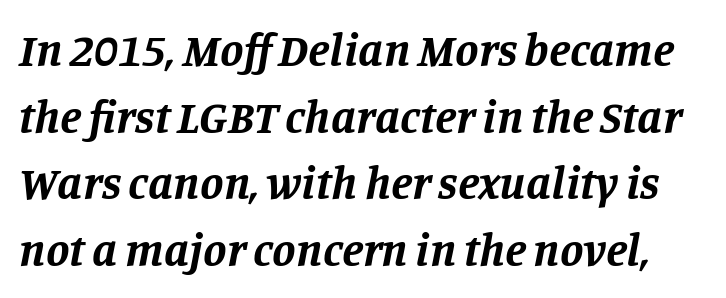
The line texture is even and compact thanks to regular tracking. Each new line begins a customary step beneath the previous one. Bare-footed words on every line. Quick note: italic. Looks like regular typesetting: each glyph gets only the width it needs. The face used here is seriffed, in the tradition of book romans.
